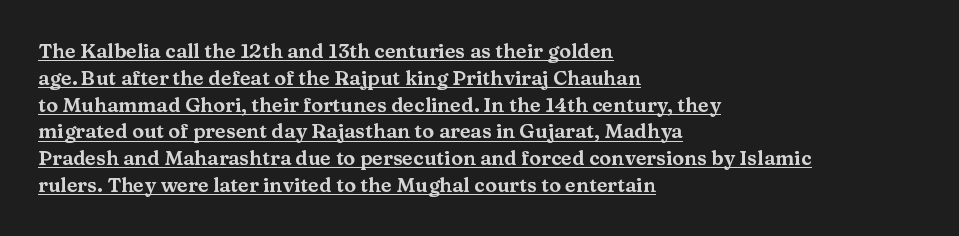
Tall strokes in this sample are plumb rather than angled. If you drew a ruler down the left edge, every line would touch it. Short note: letters normally spaced. Evenly set lines give the paragraph a standard silhouette. You can see a thin bar hugging the bottom of the glyphs.
